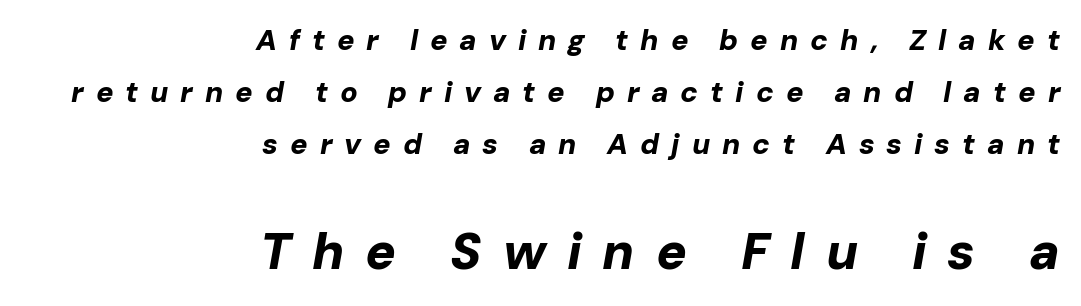
The words here are not underlined. This sample uses expanded letter spacing, leaving extra air between glyphs. The lines are quadded right. Typesetter's note: full bold, strokes at maximum text heaviness.
